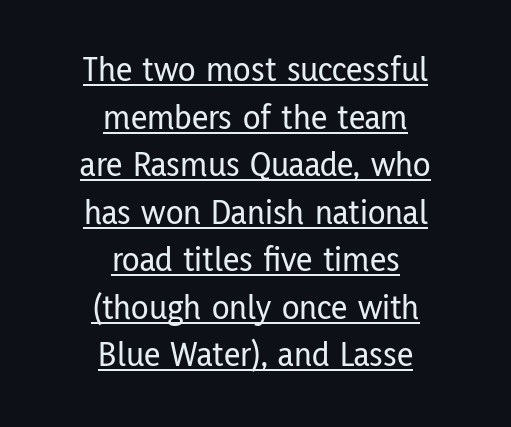
{"serif": "no", "italic": "no", "width": "condensed", "stroke_contrast": "low", "x_height": "medium", "monospaced": "no", "underline": "yes", "align": "center", "line_spacing": "normal", "line_spacing_ratio": 1.32, "letter_spacing": "normal", "letter_spacing_em": 0.0, "glyph_px": 36}
